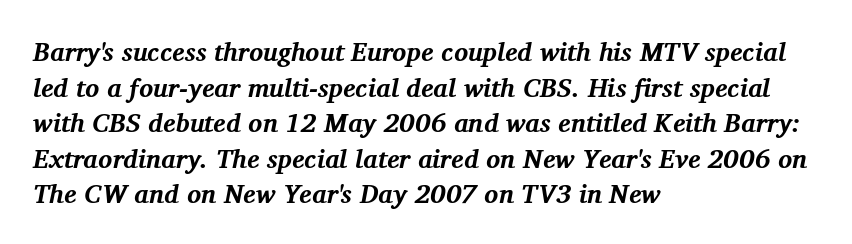
{"italic": "yes", "lean": "right", "slant_degrees": 11, "bold": "yes", "underline": "no", "align": "left", "line_spacing": "normal", "line_spacing_ratio": 1.37, "letter_spacing": "normal", "letter_spacing_em": 0.0, "glyph_px": 26}
